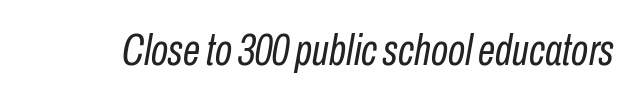
Q: Is the text bold? A: No.
Q: Is the text italic (slanted)? A: Yes, it leans right by about 10 degrees.
Q: Is the text underlined? A: No.
Q: Is the spacing between letters normal or unusually wide? A: Normal.
Q: Width (condensed, normal, or wide)? A: Condensed.
Q: Stroke contrast? A: Low.
Q: x-height? A: Medium.
Q: Monospaced? A: No.
